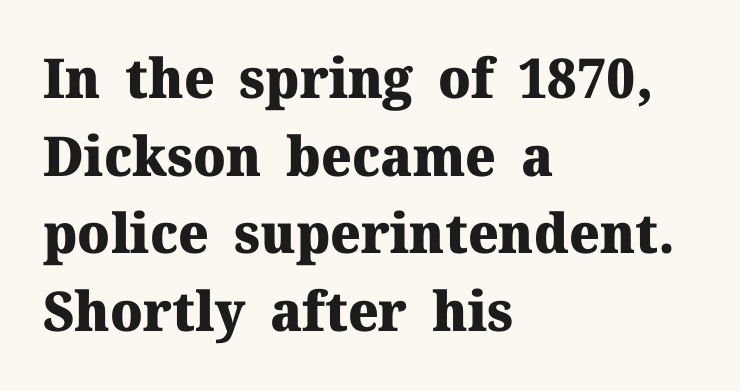
{"serif": "yes", "italic": "no", "bold": "yes", "weight": "heavy", "width": "normal", "stroke_contrast": "medium", "x_height": "medium", "monospaced": "no", "underline": "no", "align": "left", "line_spacing": "normal", "line_spacing_ratio": 1.41, "letter_spacing": "normal", "letter_spacing_em": 0.0, "glyph_px": 55}
